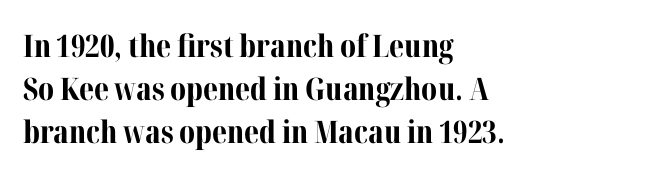
Q: Is the text bold? A: Yes.
Q: Is the text italic (slanted)? A: No, it is upright.
Q: Is the typeface a serif or a sans-serif typeface? A: Serif.
Q: Is the text underlined? A: No.
Q: How is the paragraph aligned? A: Left-aligned.
Q: Is the spacing between letters normal or unusually wide? A: Normal.
Q: Is the spacing between lines tight, normal or loose? A: Normal.
Q: Width (condensed, normal, or wide)? A: Normal.
Q: Stroke contrast? A: Medium.
Q: x-height? A: Medium.
Q: Monospaced? A: No.
